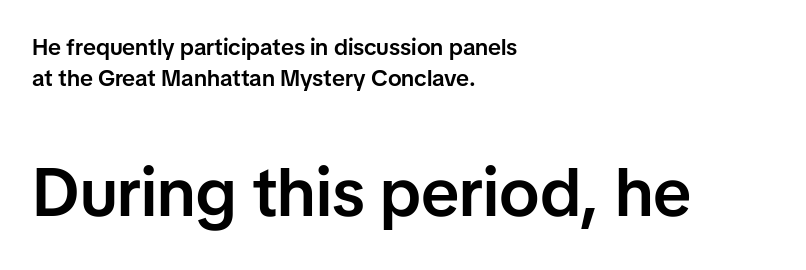
{"serif": "no", "italic": "no", "bold": "semi", "weight": "semibold", "width": "normal", "stroke_contrast": "low", "x_height": "medium", "monospaced": "no", "underline": "no", "align": "left", "line_spacing": "normal", "line_spacing_ratio": 1.35, "letter_spacing": "normal", "letter_spacing_em": 0.0, "larger_block": "second", "size_ratio": 2.96, "glyph_px": 68}
